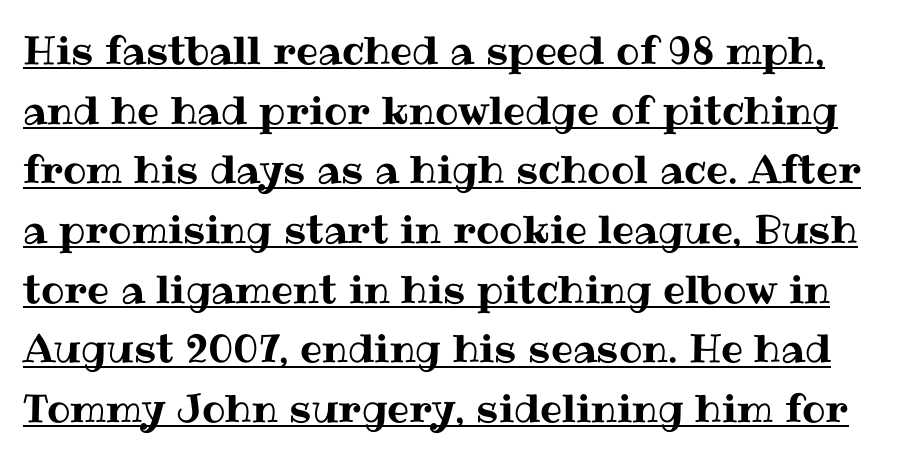
The image shows 39 px text type, upright; set normal line spacing (1.53x), normal letter spacing, underlined; medium stroke contrast and a medium x-height.
